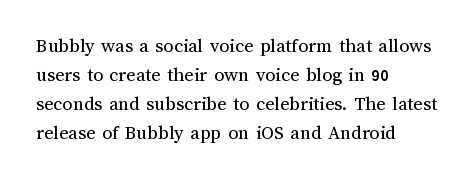
The image shows 20 px text type, upright; set left-aligned, normal line spacing (1.45x), normal letter spacing, not underlined.
